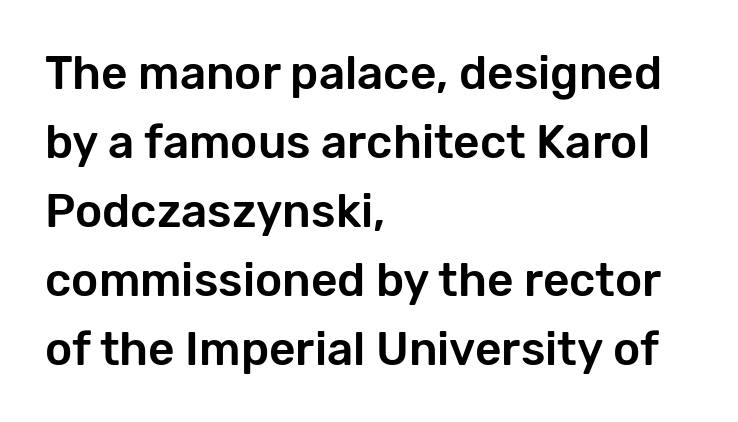
The image shows 46 px sans-serif type, upright; set left-aligned, normal line spacing (1.5x), normal letter spacing, not underlined; low stroke contrast and a medium x-height.
